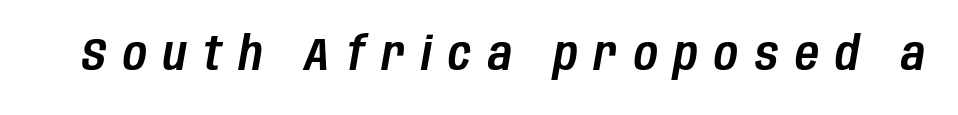
Q: Is the text italic (slanted)? A: Yes, it leans right by about 10 degrees.
Q: Is the text underlined? A: No.
Q: Is the spacing between letters normal or unusually wide? A: Unusually wide.
Q: Width (condensed, normal, or wide)? A: Condensed.
Q: Stroke contrast? A: Low.
Q: x-height? A: Large.
Q: Monospaced? A: No.
